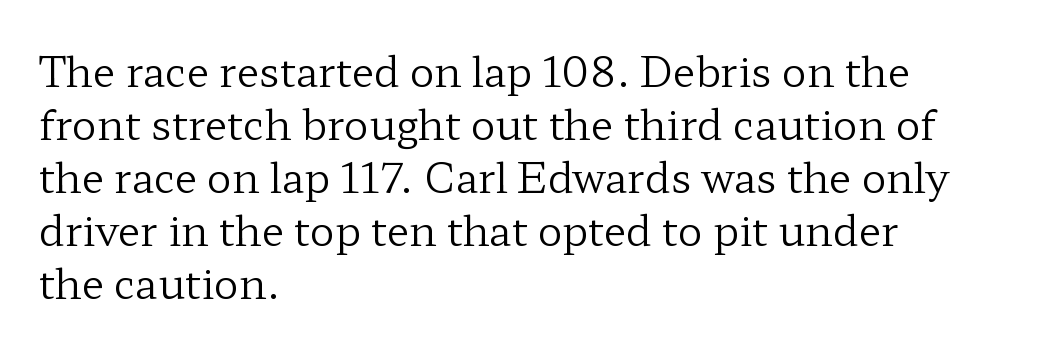
{"serif": "yes", "italic": "no", "bold": "no", "weight": "regular", "width": "wide", "stroke_contrast": "low", "x_height": "medium", "monospaced": "no", "underline": "no", "align": "left", "line_spacing": "normal", "line_spacing_ratio": 1.29, "letter_spacing": "normal", "letter_spacing_em": 0.0, "glyph_px": 41}
